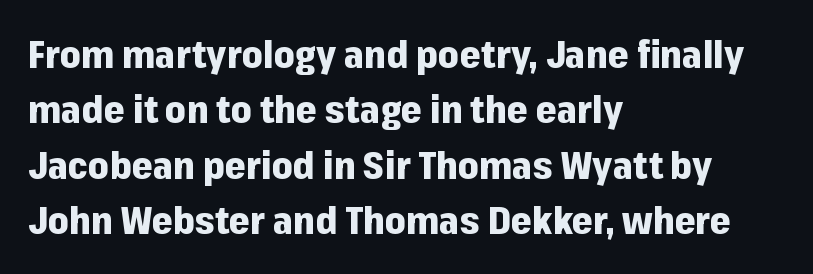
Line beginnings align vertically; line endings do not. Line spacing here is normal. Typesetter's note: full bold, strokes at maximum text heaviness. Letter spacing: default.
